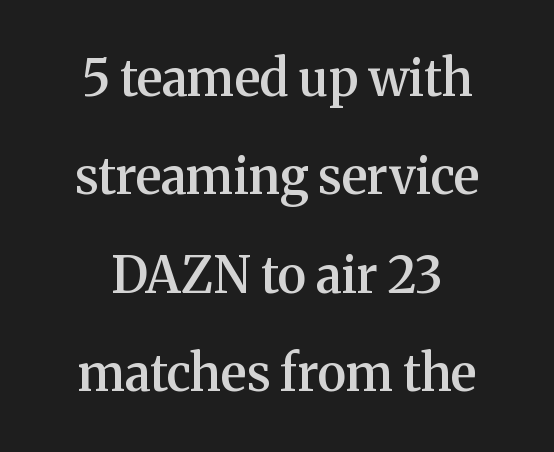
Q: Is the text bold? A: Semi-bold.
Q: Is the text italic (slanted)? A: No, it is upright.
Q: Is the typeface a serif or a sans-serif typeface? A: Serif.
Q: Is the text underlined? A: No.
Q: How is the paragraph aligned? A: Centered.
Q: Is the spacing between letters normal or unusually wide? A: Normal.
Q: Is the spacing between lines tight, normal or loose? A: Loose.
Q: Width (condensed, normal, or wide)? A: Normal.
Q: Stroke contrast? A: Medium.
Q: x-height? A: Medium.
Q: Monospaced? A: No.
